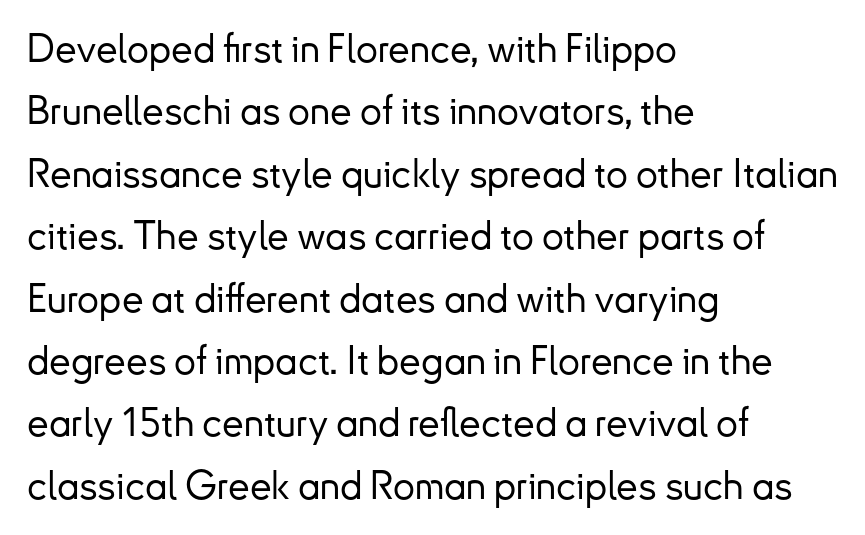
Check the space under the baseline: it is left empty. In terms of leading, this rendering sits right in the middle. Here the designer chose a conventional face with non-uniform glyph widths. Nope, not italic — everything's standing straight. Look at the bottom of the vertical strokes: they stop flat, with no serifs.
